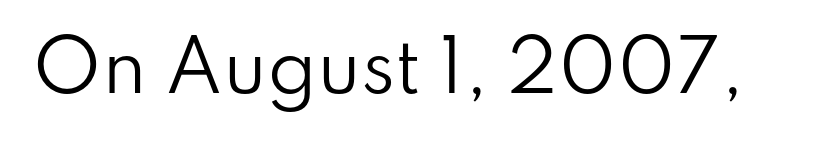
The image shows 70 px regular-weight sans-serif type, upright; set normal letter spacing, not underlined; low stroke contrast and a small x-height.
